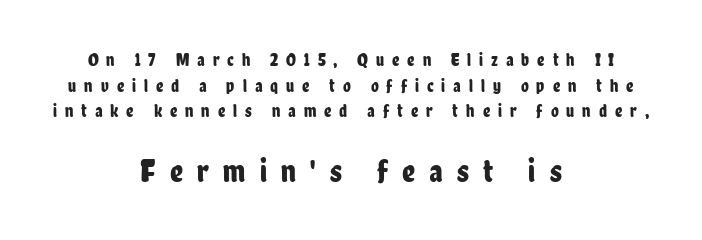
Q: Is the text italic (slanted)? A: No, it is upright.
Q: Is the typeface a serif or a sans-serif typeface? A: Sans-serif.
Q: Is the text underlined? A: No.
Q: How is the paragraph aligned? A: Centered.
Q: Is the spacing between letters normal or unusually wide? A: Unusually wide.
Q: Is the spacing between lines tight, normal or loose? A: Normal.
Q: Which block of text is set in a larger size, the first (top) or the second (bottom)? A: The second (bottom) one.
Q: Width (condensed, normal, or wide)? A: Condensed.
Q: Stroke contrast? A: Low.
Q: x-height? A: Medium.
Q: Monospaced? A: No.
